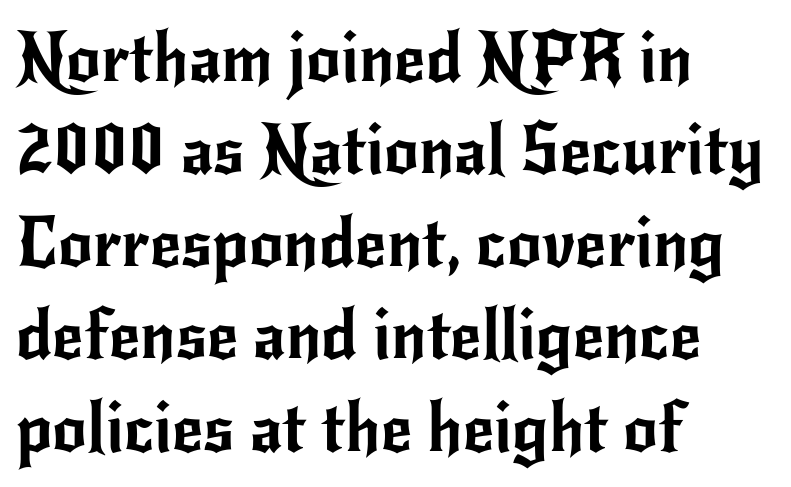
Q: Is the text italic (slanted)? A: No, it is upright.
Q: Is the typeface a serif or a sans-serif typeface? A: Sans-serif.
Q: Is the text underlined? A: No.
Q: How is the paragraph aligned? A: Left-aligned.
Q: Is the spacing between letters normal or unusually wide? A: Normal.
Q: Is the spacing between lines tight, normal or loose? A: Normal.
Q: Width (condensed, normal, or wide)? A: Normal.
Q: Stroke contrast? A: Low.
Q: x-height? A: Small.
Q: Monospaced? A: No.
